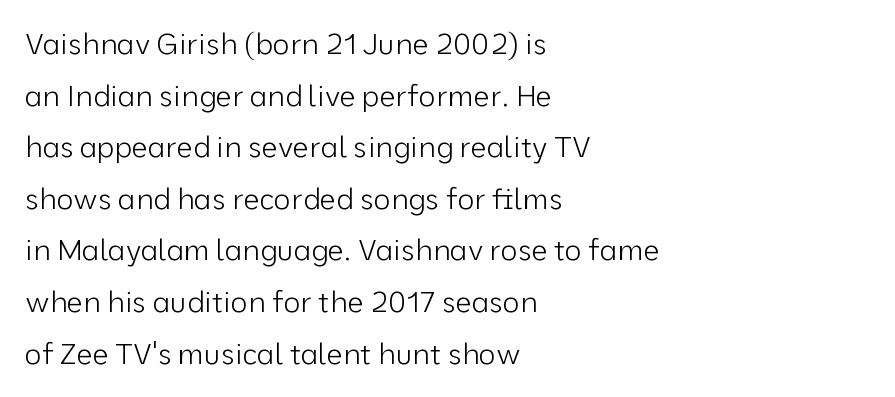
Q: Is the text bold? A: No.
Q: Is the text italic (slanted)? A: No, it is upright.
Q: Is the typeface a serif or a sans-serif typeface? A: Sans-serif.
Q: Is the text underlined? A: No.
Q: How is the paragraph aligned? A: Left-aligned.
Q: Is the spacing between letters normal or unusually wide? A: Normal.
Q: Width (condensed, normal, or wide)? A: Normal.
Q: Stroke contrast? A: Low.
Q: x-height? A: Medium.
Q: Monospaced? A: No.
